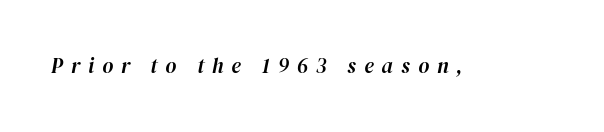
Q: Is the text italic (slanted)? A: Yes, it leans right by about 12 degrees.
Q: Is the text underlined? A: No.
Q: Is the spacing between letters normal or unusually wide? A: Unusually wide.
